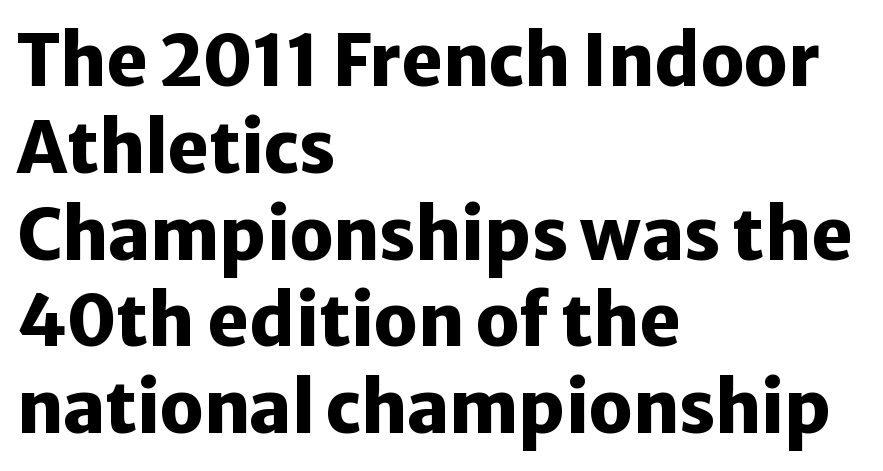
The image shows 70 px heavy sans-serif type, upright; set left-aligned, line spacing 1.24x, normal letter spacing, not underlined; low stroke contrast and a medium x-height.
